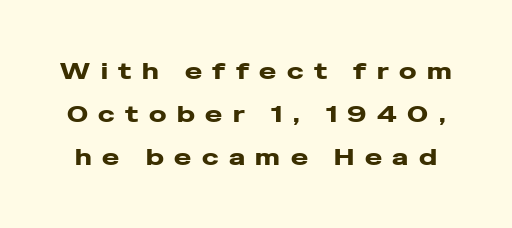
When letters stand straight like this, we call the style roman or upright. Each row of text sits above clean, open space. The line texture is sparse and dotted thanks to wide tracking.
